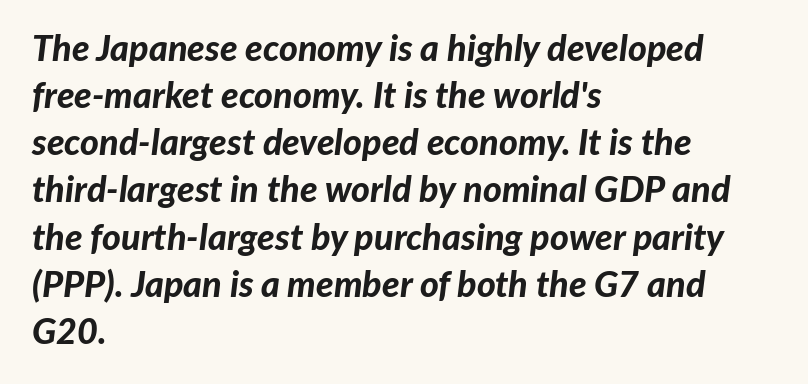
Q: Is the text bold? A: Yes.
Q: Is the text italic (slanted)? A: Yes, it leans right by about 7 degrees.
Q: Is the text underlined? A: No.
Q: How is the paragraph aligned? A: Left-aligned.
Q: Is the spacing between letters normal or unusually wide? A: Normal.
Q: Is the spacing between lines tight, normal or loose? A: Normal.
Q: Width (condensed, normal, or wide)? A: Normal.
Q: Stroke contrast? A: Low.
Q: x-height? A: Medium.
Q: Monospaced? A: No.
